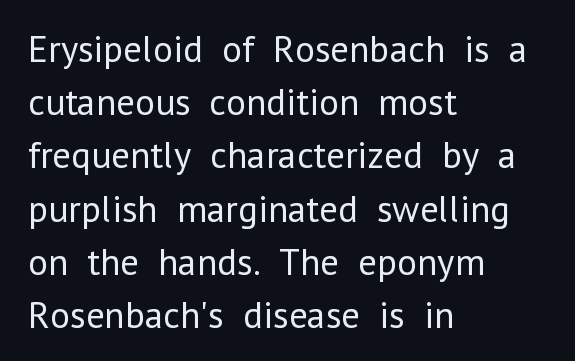
The image shows 38 px regular-weight sans-serif type, upright; set left-aligned, normal line spacing (1.4x), normal letter spacing, not underlined; low stroke contrast and a medium x-height.
